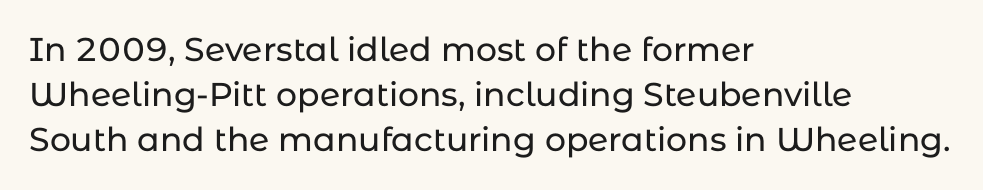
Q: Is the text italic (slanted)? A: No, it is upright.
Q: Is the typeface a serif or a sans-serif typeface? A: Sans-serif.
Q: Is the text underlined? A: No.
Q: How is the paragraph aligned? A: Left-aligned.
Q: Is the spacing between letters normal or unusually wide? A: Normal.
Q: Is the spacing between lines tight, normal or loose? A: Normal.
Q: Width (condensed, normal, or wide)? A: Normal.
Q: Stroke contrast? A: Low.
Q: x-height? A: Medium.
Q: Monospaced? A: No.
